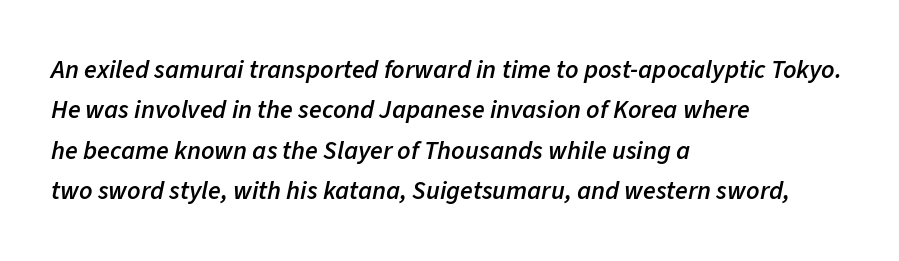
{"italic": "yes", "lean": "right", "slant_degrees": 11, "bold": "semi", "underline": "no", "align": "left", "line_spacing": "normal", "line_spacing_ratio": 1.55, "letter_spacing": "normal", "letter_spacing_em": 0.0, "glyph_px": 26}
